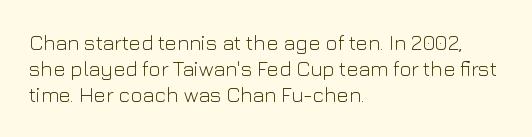
The typography opts for an upright posture over an oblique one. Unmarked baselines from the first word to the last. Students, note that the glyphs here touch the page at normal intervals. Which margin do the lines hug? The left one — the right edge is uneven. The typesetting does not lean heavy: it is not bold.
